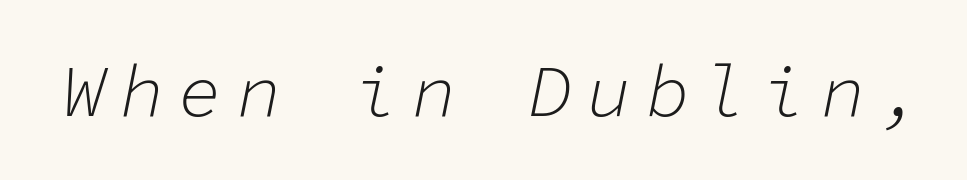
Characters are canted at an angle relative to the baseline's perpendicular. The face used here is monospaced, like something from a code editor. Unbolded letterforms with no extra heft. The passage shown is not underscored anywhere. Short note: letters widely spaced.
